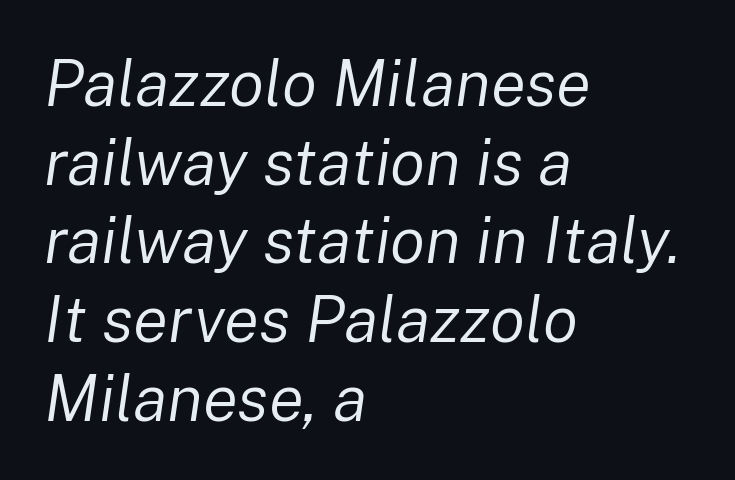
Descender tails drop into unmarked territory. The setting favours the left margin, as ordinary paragraphs usually do. You can tell it's italic because the verticals aren't actually vertical. The type is set solid horizontally, with unmodified tracking. Do the characters align in a grid? No, the font is proportional. Is the type heavy? It reads as light-to-regular instead.
